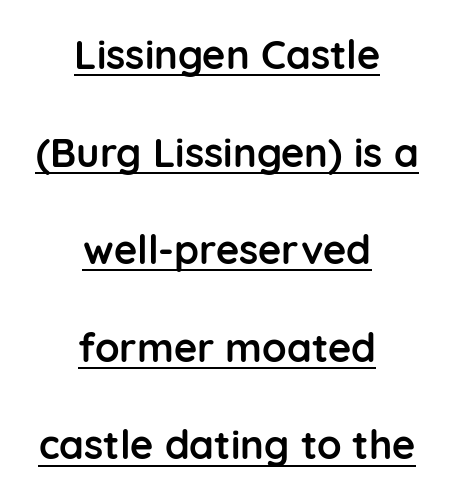
The image shows 40 px semibold sans-serif type, upright; set centered, loose line spacing (2.44x), normal letter spacing, underlined; low stroke contrast and a medium x-height.
